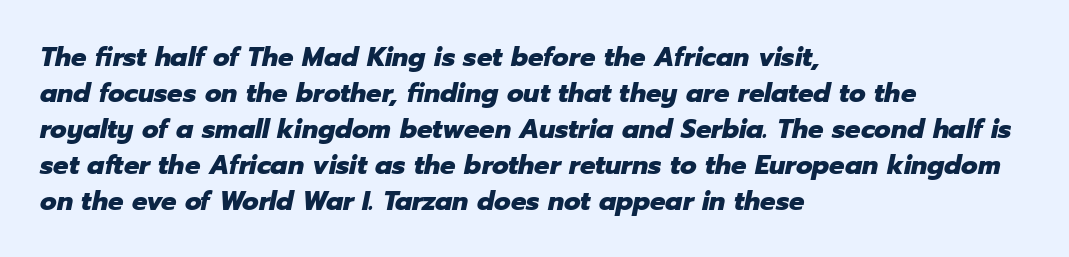
Q: Is the text bold? A: Yes.
Q: Is the text italic (slanted)? A: Yes, it leans right by about 12 degrees.
Q: Is the text underlined? A: No.
Q: How is the paragraph aligned? A: Left-aligned.
Q: Is the spacing between letters normal or unusually wide? A: Normal.
Q: Is the spacing between lines tight, normal or loose? A: Normal.
